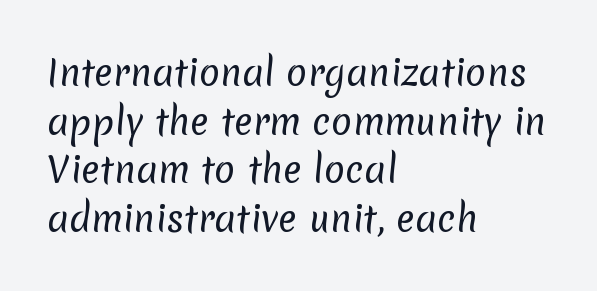
Q: Is the text bold? A: No.
Q: Is the typeface a serif or a sans-serif typeface? A: Sans-serif.
Q: Is the text underlined? A: No.
Q: How is the paragraph aligned? A: Left-aligned.
Q: Is the spacing between letters normal or unusually wide? A: Normal.
Q: Is the spacing between lines tight, normal or loose? A: Normal.
Q: Width (condensed, normal, or wide)? A: Normal.
Q: Stroke contrast? A: Low.
Q: x-height? A: Medium.
Q: Monospaced? A: No.
